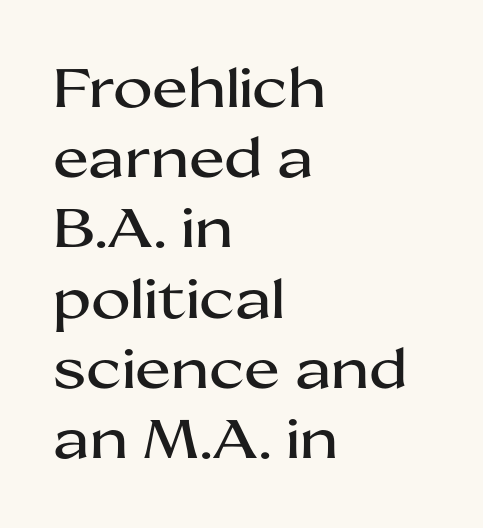
Visually the block forms a straight wall on the left and a jagged coastline on the right. Unmarked baselines from the first word to the last. This is roman type, the default non-slanted kind.
